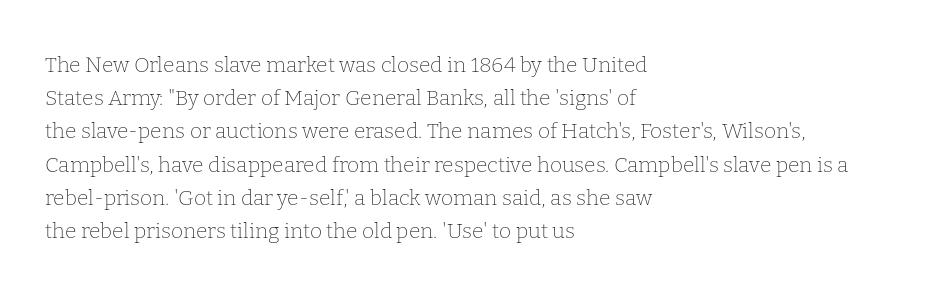
The image shows 21 px text type, upright; set left-aligned, normal line spacing (1.58x), normal letter spacing, not underlined.
